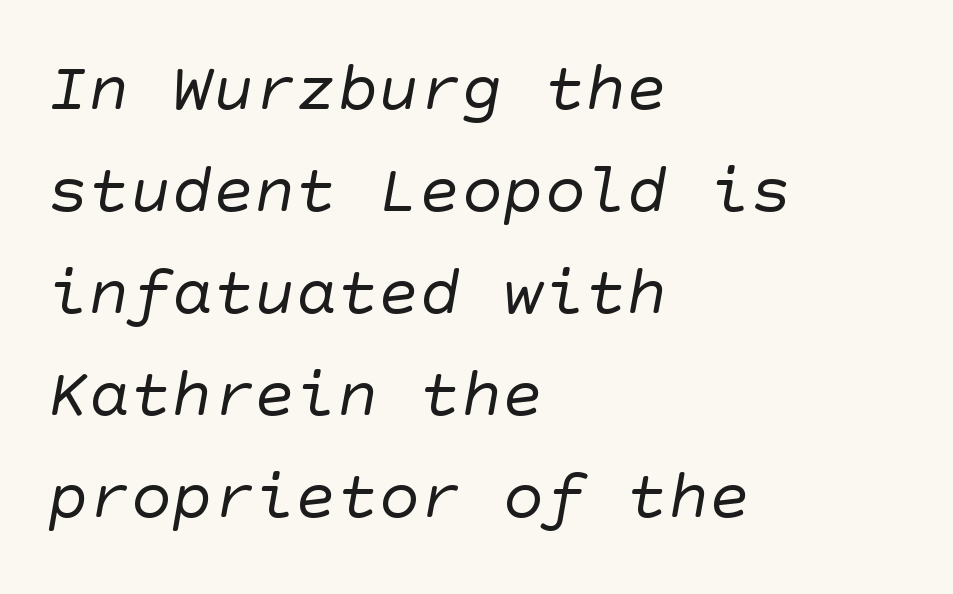
Q: Is the text bold? A: No.
Q: Is the typeface a serif or a sans-serif typeface? A: Sans-serif.
Q: Is the text underlined? A: No.
Q: How is the paragraph aligned? A: Left-aligned.
Q: Is the spacing between letters normal or unusually wide? A: Normal.
Q: Is the spacing between lines tight, normal or loose? A: Normal.
Q: Width (condensed, normal, or wide)? A: Normal.
Q: Stroke contrast? A: Low.
Q: x-height? A: Large.
